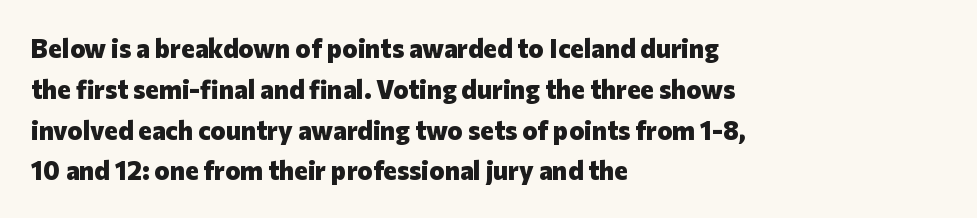
Q: Is the text bold? A: Yes.
Q: Is the text italic (slanted)? A: No, it is upright.
Q: Is the text underlined? A: No.
Q: How is the paragraph aligned? A: Left-aligned.
Q: Is the spacing between letters normal or unusually wide? A: Normal.
Q: Is the spacing between lines tight, normal or loose? A: Normal.
